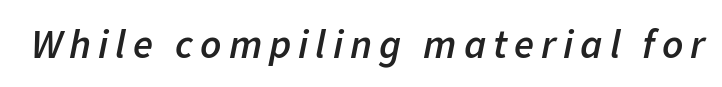
Q: Is the text bold? A: Semi-bold.
Q: Is the text italic (slanted)? A: Yes, it leans right by about 11 degrees.
Q: Is the text underlined? A: No.
Q: Width (condensed, normal, or wide)? A: Normal.
Q: Stroke contrast? A: Low.
Q: x-height? A: Medium.
Q: Monospaced? A: No.
